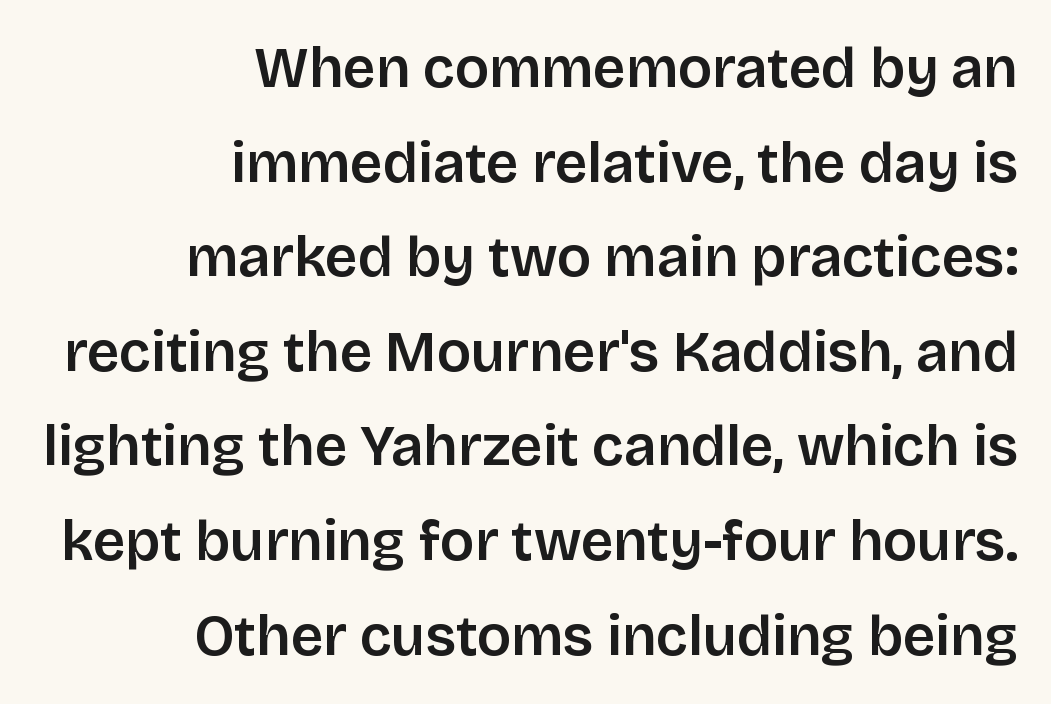
Strokes here are thickened, but only to semibold level. Typeset ragged left — the right edge is the straight one. The horizontal fit of the characters is conventional and even. You could not count columns in this text — the font is proportionally spaced. To sum up the face: it is a sans, with no serifs. Do the letters lean? They stand straight.
